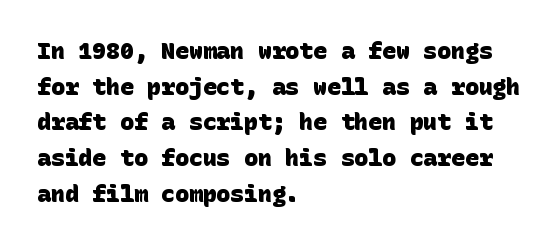
{"bold": "yes", "underline": "no", "align": "left", "line_spacing": "normal", "line_spacing_ratio": 1.55, "letter_spacing": "normal", "letter_spacing_em": 0.0, "glyph_px": 23}
